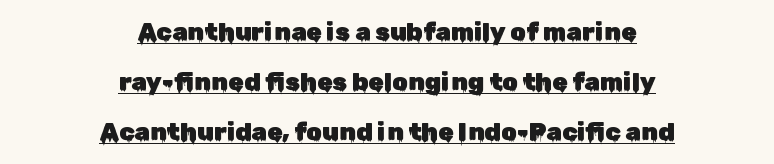
The image shows 25 px text type, upright; set centered, loose line spacing (2.01x), normal letter spacing, underlined.
